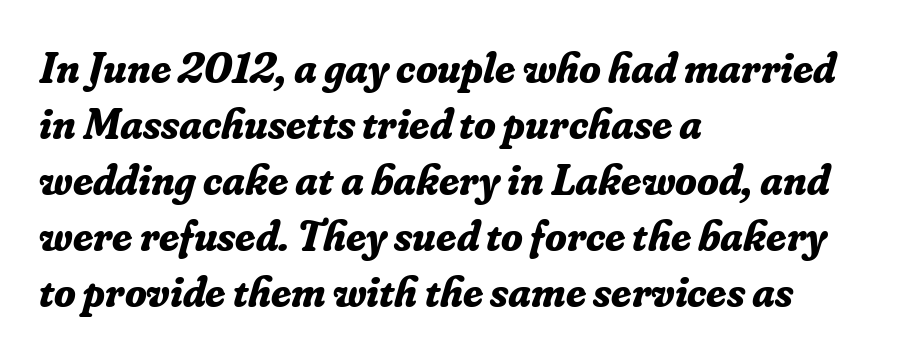
Q: Is the text bold? A: Yes.
Q: Is the text italic (slanted)? A: Yes, it leans right by about 16 degrees.
Q: Is the typeface a serif or a sans-serif typeface? A: Serif.
Q: Is the text underlined? A: No.
Q: How is the paragraph aligned? A: Left-aligned.
Q: Is the spacing between letters normal or unusually wide? A: Normal.
Q: Is the spacing between lines tight, normal or loose? A: Normal.
Q: Width (condensed, normal, or wide)? A: Normal.
Q: Stroke contrast? A: Low.
Q: x-height? A: Small.
Q: Monospaced? A: No.
